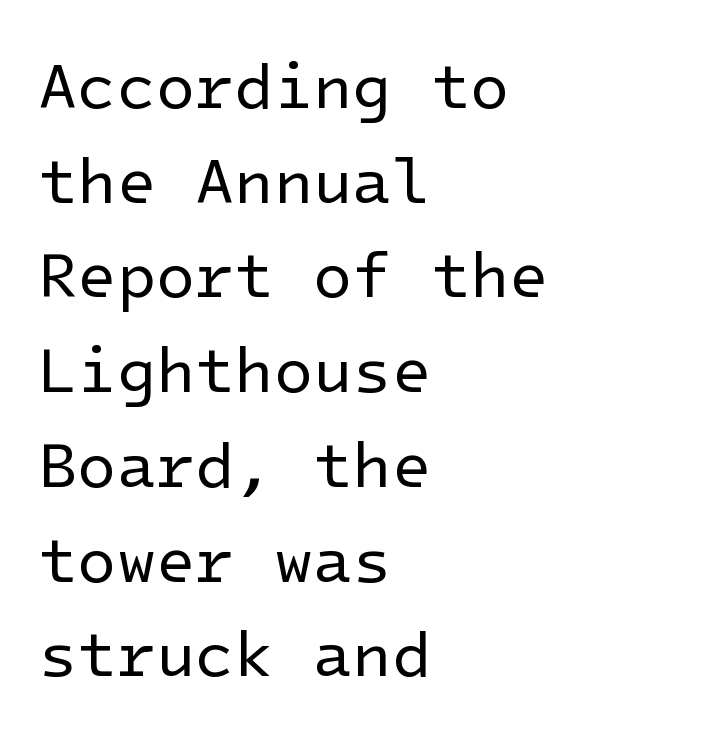
The image shows 64 px regular-weight sans-serif type, upright; set left-aligned, normal line spacing (1.48x), normal letter spacing, not underlined; low stroke contrast and a medium x-height.
